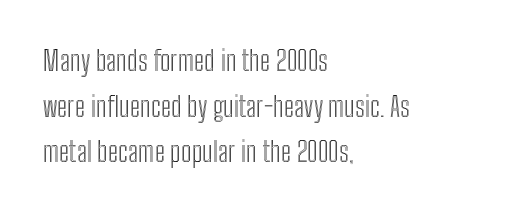
Q: Is the text italic (slanted)? A: No, it is upright.
Q: Is the text underlined? A: No.
Q: How is the paragraph aligned? A: Left-aligned.
Q: Is the spacing between letters normal or unusually wide? A: Normal.
Q: Is the spacing between lines tight, normal or loose? A: Normal.
Q: Width (condensed, normal, or wide)? A: Condensed.
Q: x-height? A: Medium.
Q: Monospaced? A: No.
